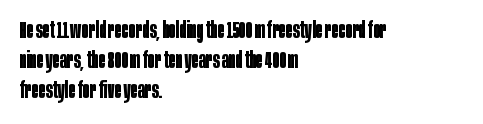
Does extra space separate the letters? No, they use regular spacing. The passage is arranged the way most books set body copy — flush left. Successive baselines arrive at the customary interval. Posture: upright roman. Is the type bold? Yes — the strokes are clearly thick and heavy.
